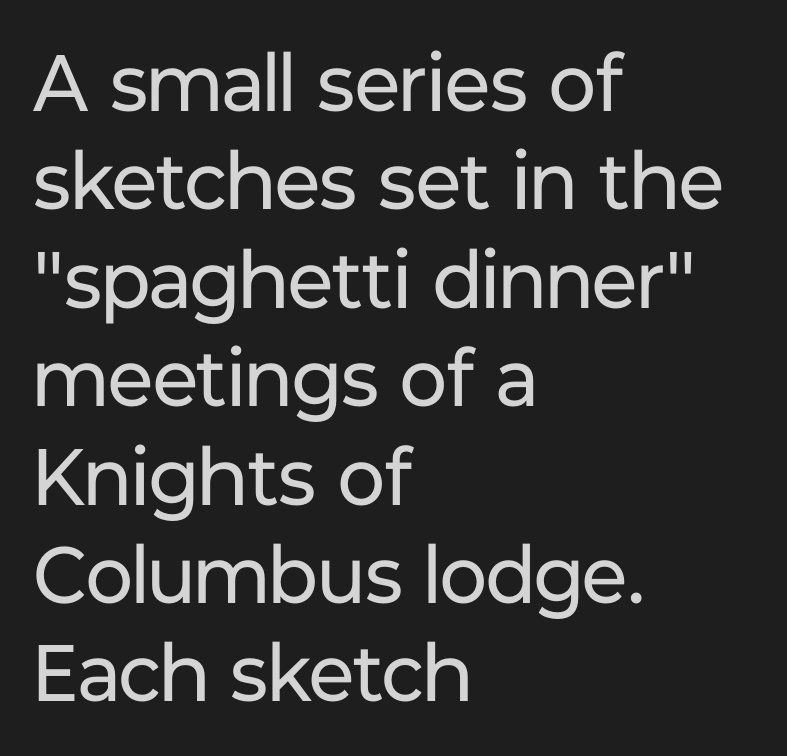
If you drew a line through each stem, it would be perfectly vertical. Summary of weight: not heavy and not bold. Note: no serifs on the glyphs. Decoration check: the copy has no underline.
